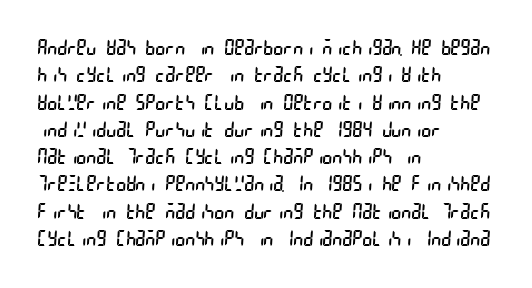
{"bold": "no", "underline": "no", "align": "left", "line_spacing": "normal", "line_spacing_ratio": 1.3, "letter_spacing": "normal", "letter_spacing_em": 0.0, "glyph_px": 21}
